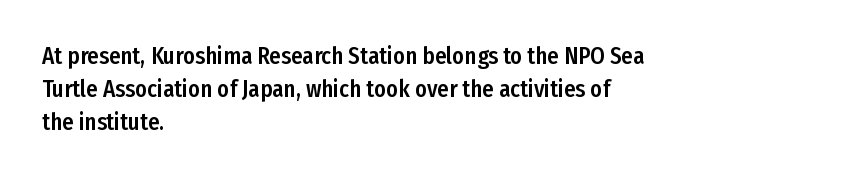
Q: Is the text italic (slanted)? A: No, it is upright.
Q: Is the text underlined? A: No.
Q: How is the paragraph aligned? A: Left-aligned.
Q: Is the spacing between letters normal or unusually wide? A: Normal.
Q: Is the spacing between lines tight, normal or loose? A: Normal.
